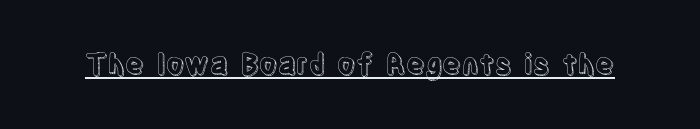
{"italic": "no", "width": "condensed", "x_height": "large", "monospaced": "no", "underline": "yes", "letter_spacing": "normal", "letter_spacing_em": 0.0, "glyph_px": 28}
